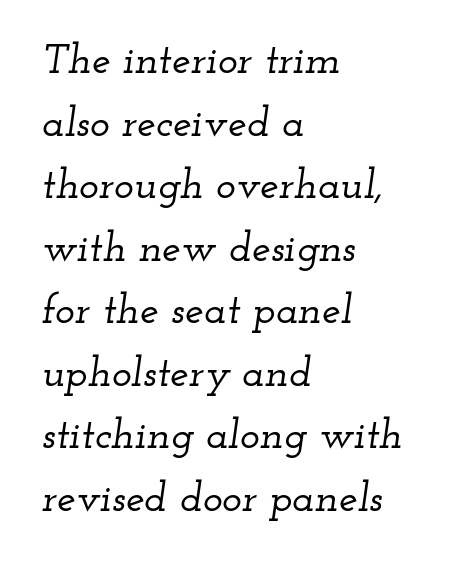
Q: Is the text italic (slanted)? A: Yes, it leans right by about 12 degrees.
Q: Is the typeface a serif or a sans-serif typeface? A: Serif.
Q: Is the text underlined? A: No.
Q: How is the paragraph aligned? A: Left-aligned.
Q: Is the spacing between letters normal or unusually wide? A: Normal.
Q: Is the spacing between lines tight, normal or loose? A: Normal.
Q: Width (condensed, normal, or wide)? A: Wide.
Q: Stroke contrast? A: Low.
Q: x-height? A: Small.
Q: Monospaced? A: No.
